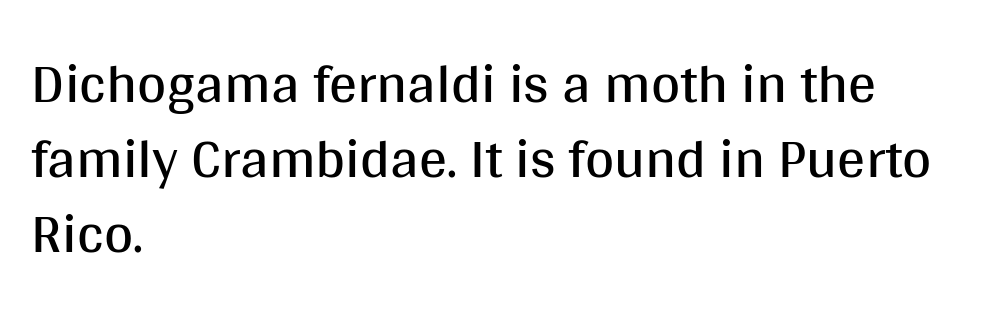
Q: Is the text bold? A: No.
Q: Is the text italic (slanted)? A: No, it is upright.
Q: Is the typeface a serif or a sans-serif typeface? A: Sans-serif.
Q: Is the text underlined? A: No.
Q: How is the paragraph aligned? A: Left-aligned.
Q: Is the spacing between letters normal or unusually wide? A: Normal.
Q: Is the spacing between lines tight, normal or loose? A: Normal.
Q: Width (condensed, normal, or wide)? A: Normal.
Q: Stroke contrast? A: Medium.
Q: x-height? A: Large.
Q: Monospaced? A: No.
